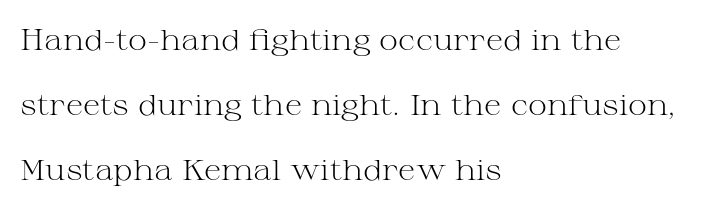
Observe the serifs anchoring each vertical stroke in this sample. A typesetter would call this proportional, since set widths differ per character. A student would call this left alignment; a typographer would say flush left, rag right. Quick note: underline off. It's the straight-up-and-down kind of type. Caption: face not bold, strokes unweighted.
